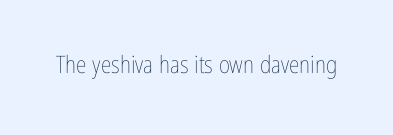
The image shows 24 px text type, upright; set normal letter spacing, not underlined.
